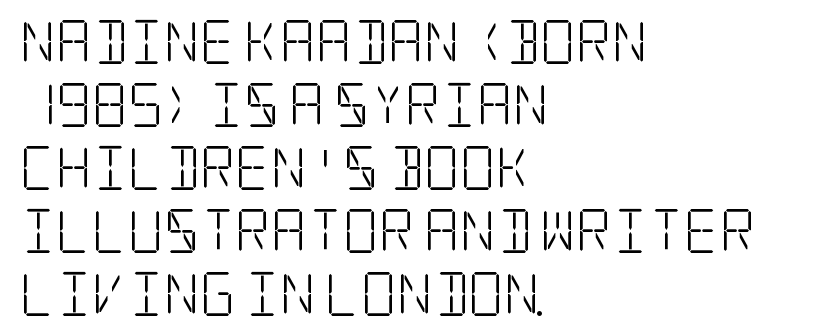
Tracking here is standard; glyphs follow each other at the usual distance. Horizontally, the lines are justified to the leading edge only. The designer went with a serif here, giving each stem small feet. Heaviness? Minimal to ordinary, like unemphasized prose. A clean baseline with only descenders dipping below it. The specimen reads as upright at a glance.
